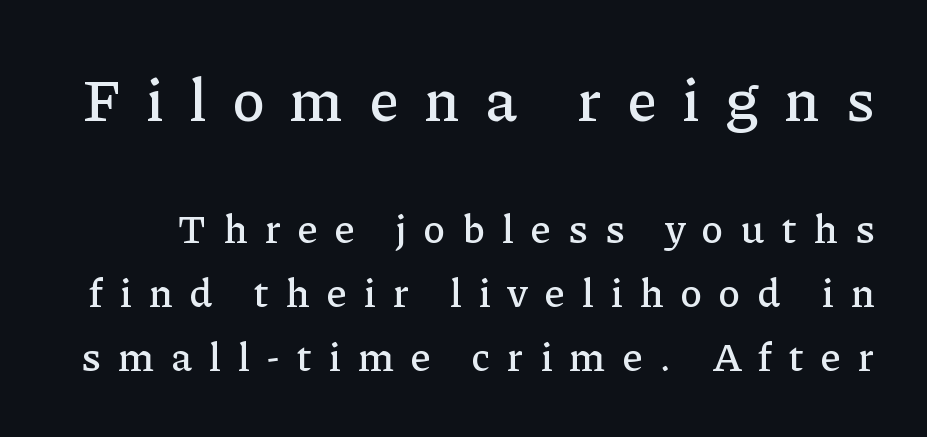
The face used here is seriffed, in the tradition of book romans. The rendering uses a moderate line-height, typical for paragraphs. Between these two stacked blocks, the higher one wins on size. Each letter keeps its own natural width here, so spacing adapts to shape.
